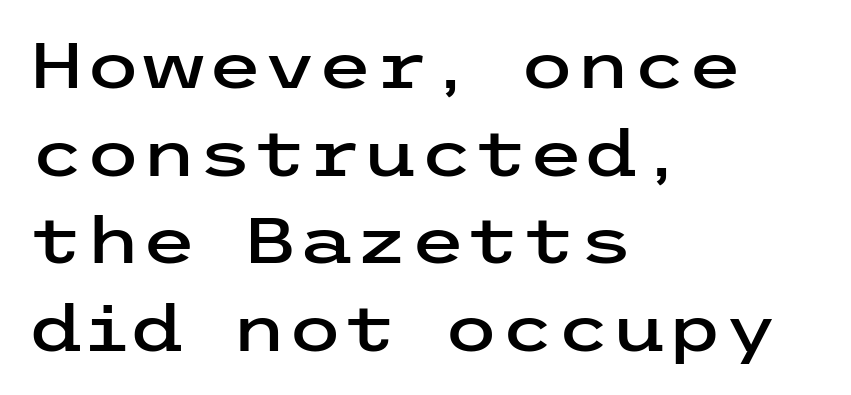
The image shows 64 px wide sans-serif type, upright; set left-aligned, normal line spacing (1.37x), normal letter spacing, not underlined; low stroke contrast and a medium x-height.
